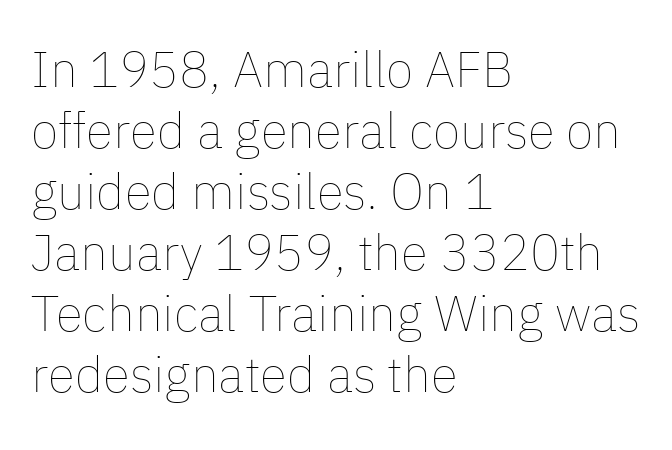
The image shows 50 px thin type, upright; set left-aligned, line spacing 1.22x, normal letter spacing, not underlined; low stroke contrast and a medium x-height.
